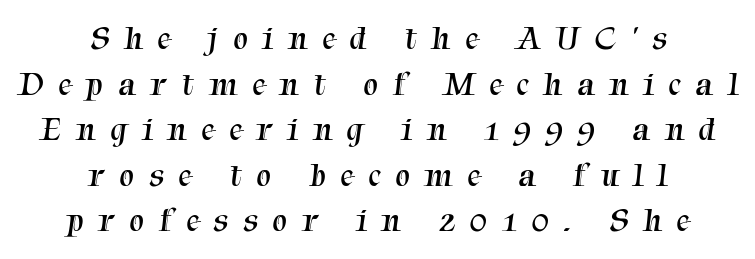
Q: Is the text bold? A: No.
Q: Is the typeface a serif or a sans-serif typeface? A: Serif.
Q: Is the text underlined? A: No.
Q: How is the paragraph aligned? A: Centered.
Q: Is the spacing between letters normal or unusually wide? A: Unusually wide.
Q: Is the spacing between lines tight, normal or loose? A: Normal.
Q: Width (condensed, normal, or wide)? A: Normal.
Q: Stroke contrast? A: Medium.
Q: x-height? A: Medium.
Q: Monospaced? A: No.
